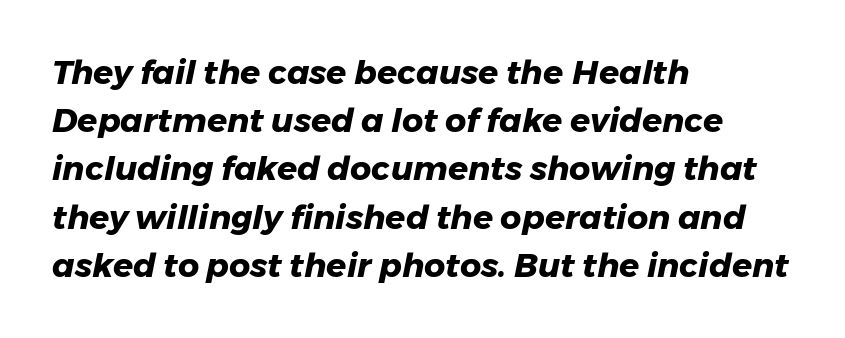
Q: Is the text bold? A: Yes.
Q: Is the text italic (slanted)? A: Yes, it leans right by about 11 degrees.
Q: Is the text underlined? A: No.
Q: How is the paragraph aligned? A: Left-aligned.
Q: Is the spacing between letters normal or unusually wide? A: Normal.
Q: Is the spacing between lines tight, normal or loose? A: Normal.
Q: Width (condensed, normal, or wide)? A: Normal.
Q: Stroke contrast? A: Low.
Q: x-height? A: Medium.
Q: Monospaced? A: No.
